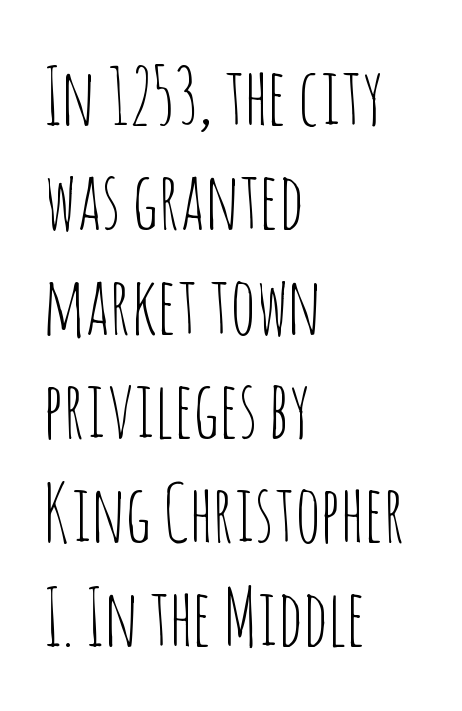
{"serif": "no", "italic": "no", "bold": "no", "weight": "thin", "width": "condensed", "stroke_contrast": "low", "x_height": "large", "monospaced": "no", "underline": "no", "align": "left", "line_spacing": "normal", "line_spacing_ratio": 1.32, "letter_spacing": "normal", "letter_spacing_em": 0.0, "glyph_px": 79}
